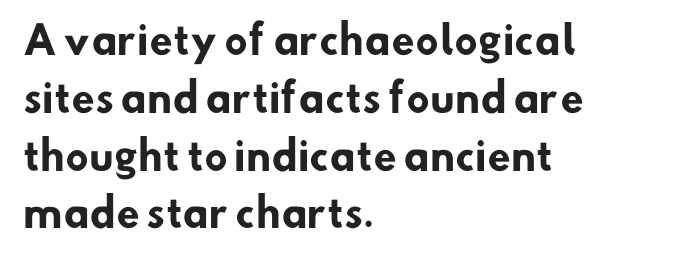
Is this a fixed-width face? No — the glyphs have proportional, varying widths. This sample uses a sans-serif face. Horizontally, the lines are justified to the leading edge only. Honestly, the letter spacing is just normal — you wouldn't notice it.
